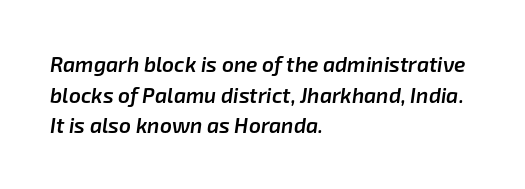
Look at the stroke-to-counter ratio: somewhat heavy, a semibold. The letters are slanted; this is an italic face. Descenders are the only things crossing below the line. The rows are spaced the way most documents space them. A classic flush-left, rag-right setting is used for this passage.
